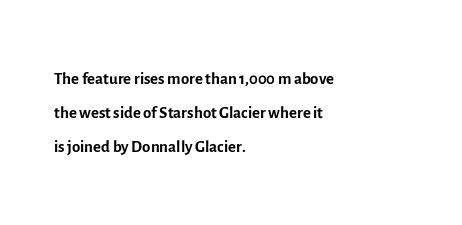
Decoration check: the copy has no underline. Teacher's note: observe the even left margin — that is flush-left alignment. Interline gaps are of average width in this sample. No chunkiness to these letters — they're not bold. These lines were composed using upright roman letters.
